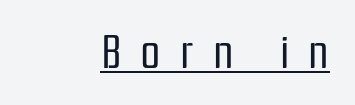
Q: Is the text bold? A: No.
Q: Is the text italic (slanted)? A: No, it is upright.
Q: Is the typeface a serif or a sans-serif typeface? A: Sans-serif.
Q: Is the text underlined? A: Yes.
Q: Is the spacing between letters normal or unusually wide? A: Unusually wide.
Q: Width (condensed, normal, or wide)? A: Condensed.
Q: Stroke contrast? A: Low.
Q: x-height? A: Medium.
Q: Monospaced? A: No.
